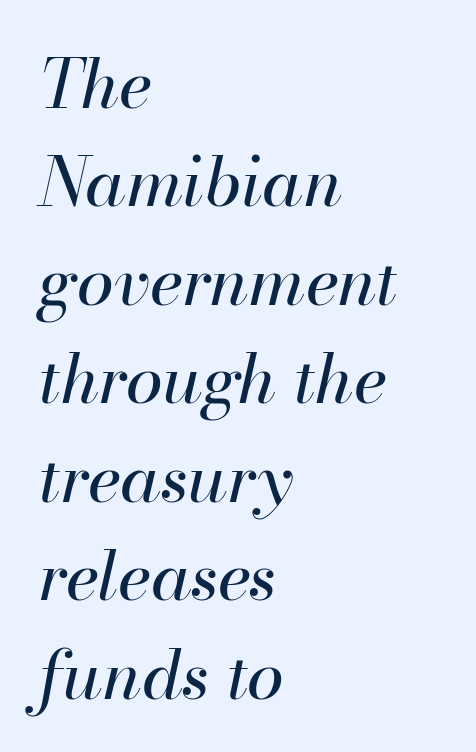
The image shows 67 px regular-weight type, italic (leaning right); set left-aligned, normal line spacing (1.47x), normal letter spacing, not underlined; high stroke contrast and a small x-height.
